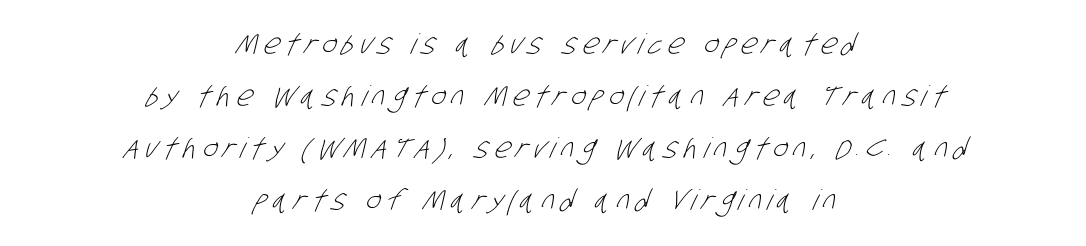
Underline: absent. The font family rendered here belongs to the sans-serif group. Tracking value appears strongly positive — letters spread wide. The typesetter chose a symmetrical, centered arrangement here. The passage shown is typed in a proportional face where columns would drift.
